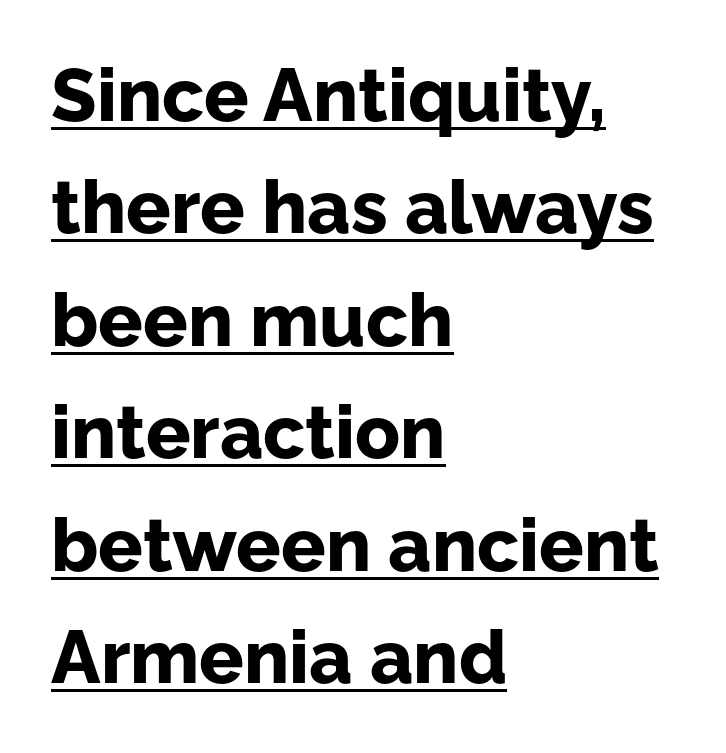
The image shows 74 px bold sans-serif type, upright; set left-aligned, normal line spacing (1.52x), normal letter spacing, underlined; low stroke contrast and a medium x-height.
